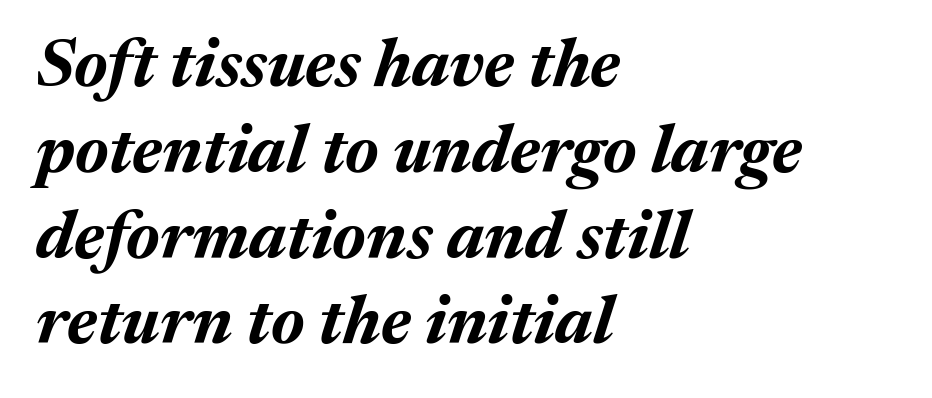
Does the weight exceed regular? Yes, all the way to bold. The passage shown is typed in a proportional face where columns would drift. Students, observe: this is what conventionally led text looks like. Caption: multi-line text, flush left, ragged right.
